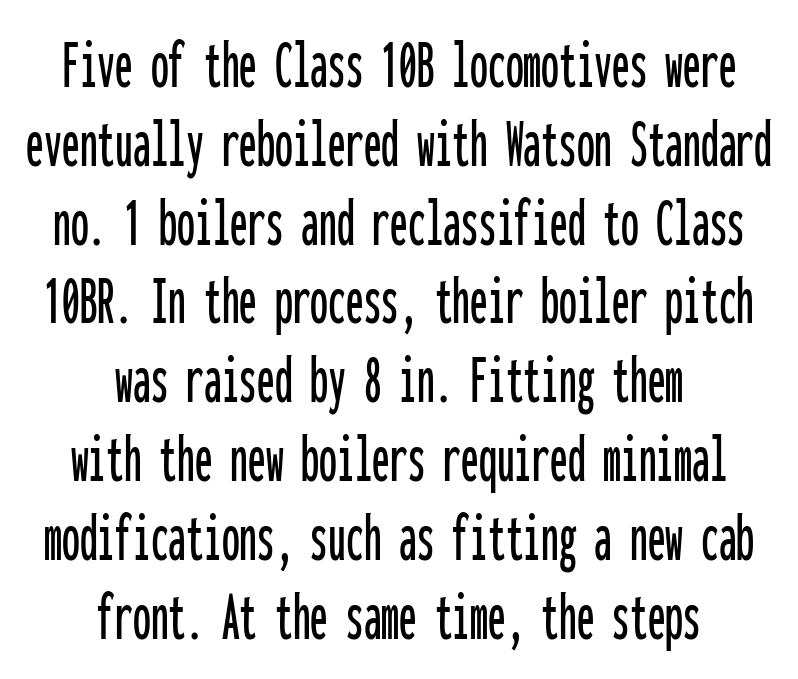
Q: Is the text italic (slanted)? A: No, it is upright.
Q: Is the typeface a serif or a sans-serif typeface? A: Sans-serif.
Q: Is the text underlined? A: No.
Q: How is the paragraph aligned? A: Centered.
Q: Is the spacing between letters normal or unusually wide? A: Normal.
Q: Is the spacing between lines tight, normal or loose? A: Tight.
Q: Width (condensed, normal, or wide)? A: Condensed.
Q: Stroke contrast? A: Low.
Q: x-height? A: Medium.
Q: Monospaced? A: Yes.
